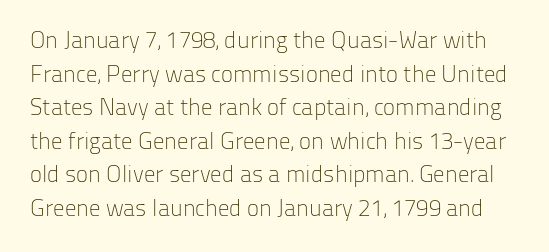
Q: Is the text bold? A: No.
Q: Is the text italic (slanted)? A: No, it is upright.
Q: Is the text underlined? A: No.
Q: Is the spacing between letters normal or unusually wide? A: Normal.
Q: Is the spacing between lines tight, normal or loose? A: Normal.
